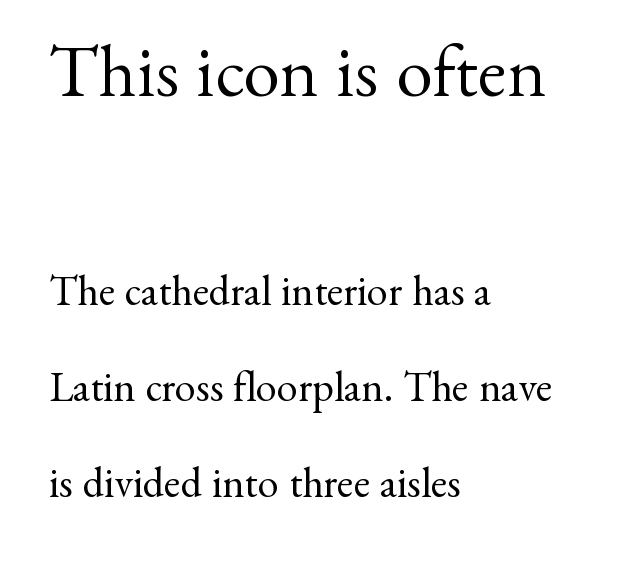
{"serif": "yes", "italic": "no", "bold": "no", "weight": "regular", "width": "normal", "stroke_contrast": "medium", "x_height": "small", "monospaced": "no", "underline": "no", "align": "left", "line_spacing": "loose", "line_spacing_ratio": 2.29, "letter_spacing": "normal", "letter_spacing_em": 0.0, "larger_block": "first", "size_ratio": 1.76, "glyph_px": 74}
